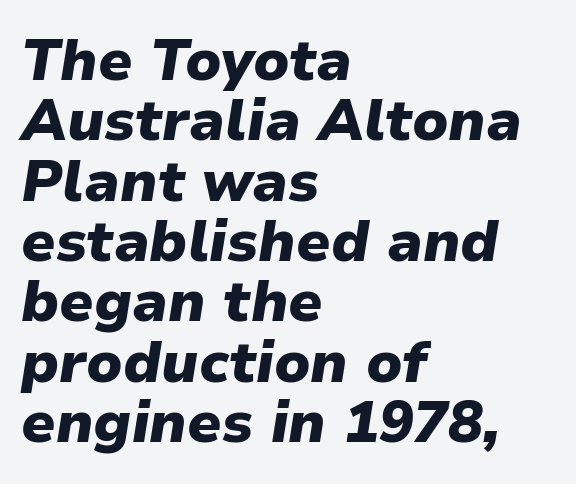
Look at the stroke-to-counter ratio: heavy, a bold. Think of a printed novel: that variable character pitch is what you see here. Would a proofreader flag this as italicized? Yes. Interline gaps are noticeably narrow in this sample. In terms of letterspacing, this is plain default setting.
